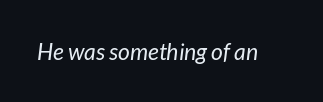
The image shows 23 px text type, italic (leaning right); set normal letter spacing, not underlined.
